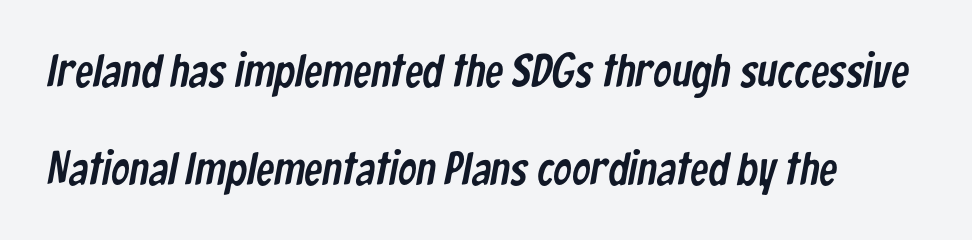
The image shows 46 px condensed sans-serif type; set left-aligned, loose line spacing (2.12x), normal letter spacing, not underlined; low stroke contrast and a medium x-height.
